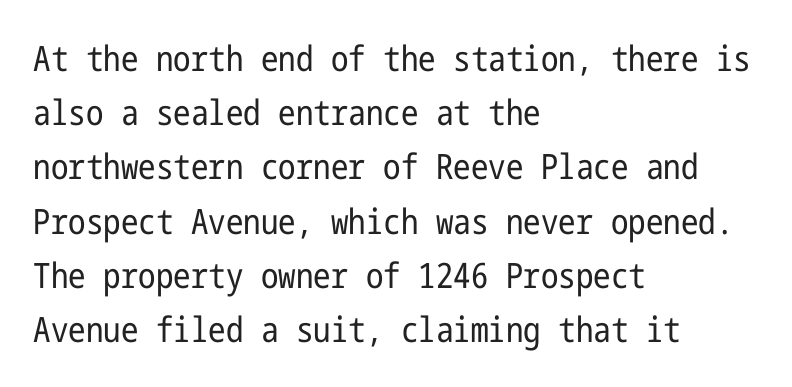
Q: Is the text bold? A: No.
Q: Is the text italic (slanted)? A: No, it is upright.
Q: Is the typeface a serif or a sans-serif typeface? A: Sans-serif.
Q: Is the text underlined? A: No.
Q: How is the paragraph aligned? A: Left-aligned.
Q: Is the spacing between letters normal or unusually wide? A: Normal.
Q: Is the spacing between lines tight, normal or loose? A: Normal.
Q: Width (condensed, normal, or wide)? A: Condensed.
Q: Stroke contrast? A: Low.
Q: x-height? A: Medium.
